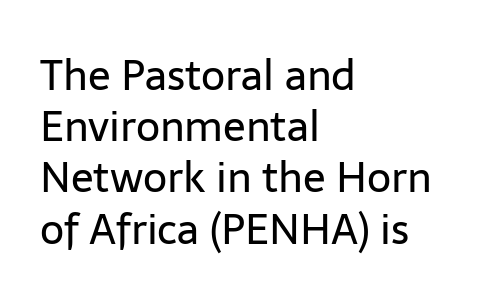
{"serif": "no", "italic": "no", "bold": "no", "weight": "regular", "width": "normal", "stroke_contrast": "low", "x_height": "medium", "monospaced": "no", "underline": "no", "align": "left", "line_spacing_ratio": 1.22, "letter_spacing": "normal", "letter_spacing_em": 0.0, "glyph_px": 42}
